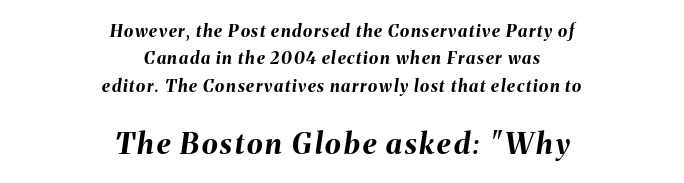
{"italic": "yes", "lean": "right", "slant_degrees": 8, "bold": "yes", "weight": "bold", "width": "normal", "stroke_contrast": "medium", "x_height": "medium", "monospaced": "no", "underline": "no", "align": "center", "line_spacing": "normal", "line_spacing_ratio": 1.61, "larger_block": "second", "size_ratio": 1.71, "glyph_px": 29}
